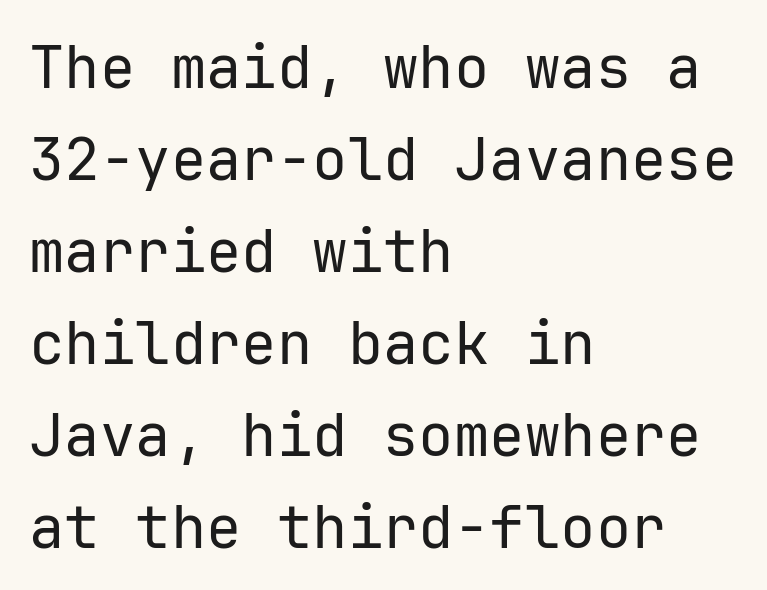
{"serif": "no", "italic": "no", "bold": "no", "weight": "regular", "width": "normal", "stroke_contrast": "low", "x_height": "medium", "monospaced": "yes", "underline": "no", "align": "left", "line_spacing": "normal", "line_spacing_ratio": 1.56, "letter_spacing": "normal", "letter_spacing_em": 0.0, "glyph_px": 59}
